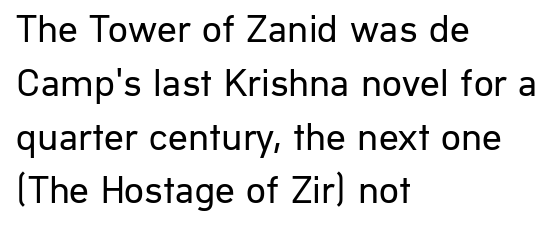
Baseline-to-baseline distance is the conventional proportion of letter height. Every row of glyphs begins at an identical x-position on the left. Nothing sits at the stroke ends, so this counts as sans-serif. The space directly below the letters is spotless. In terms of letterspacing, this is plain default setting.
